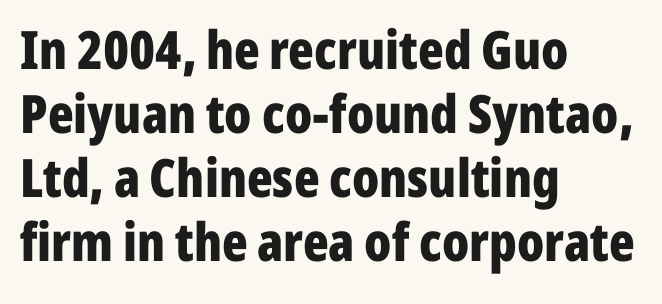
{"serif": "no", "italic": "no", "bold": "yes", "weight": "bold", "width": "condensed", "stroke_contrast": "low", "x_height": "medium", "monospaced": "no", "underline": "no", "align": "left", "line_spacing_ratio": 1.21, "letter_spacing": "normal", "letter_spacing_em": 0.0, "glyph_px": 53}
